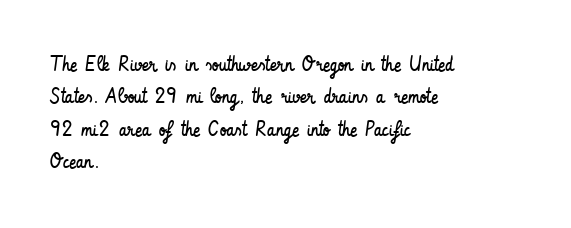
Words float on clear page, feet unadorned. Letters have the restrained weight of plain body copy at most. Horizontal alignment here is leftward, the default for most running prose. Whoever set this chose a conventional vertical rhythm. This sample uses an upright cut, with every glyph sitting square on the baseline.
